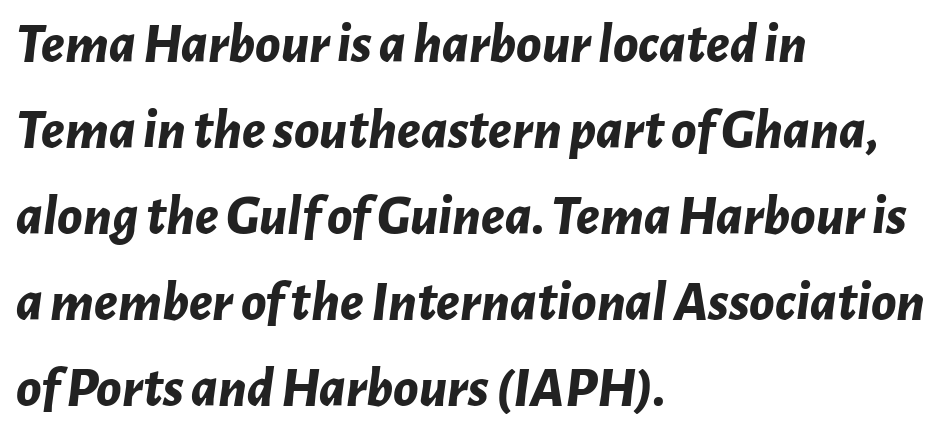
The image shows 57 px bold type, italic (leaning right); set left-aligned, normal line spacing (1.51x), normal letter spacing, not underlined; low stroke contrast and a medium x-height.
